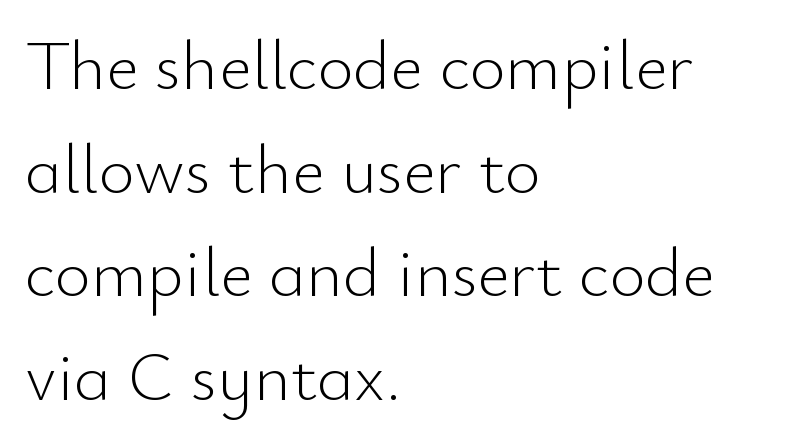
This rendering features lettering with no underline. No heavy texture on the line: the type isn't bold. The specimen reads as upright at a glance. The font family rendered here belongs to the sans-serif group. Caption: multi-line text, flush left, ragged right.
